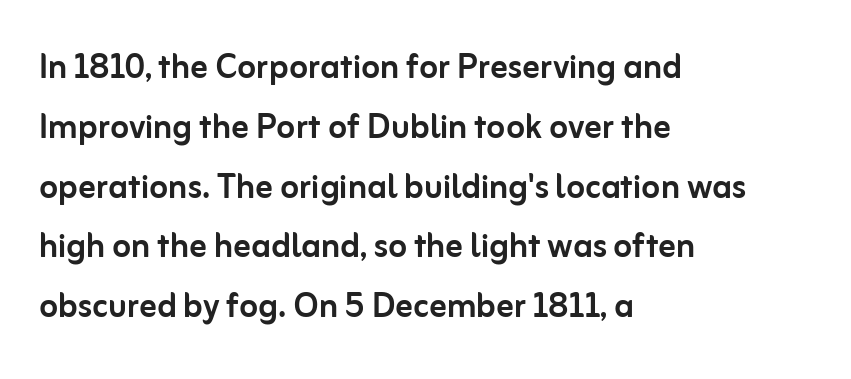
Q: Is the text italic (slanted)? A: No, it is upright.
Q: Is the typeface a serif or a sans-serif typeface? A: Sans-serif.
Q: Is the text underlined? A: No.
Q: How is the paragraph aligned? A: Left-aligned.
Q: Is the spacing between letters normal or unusually wide? A: Normal.
Q: Is the spacing between lines tight, normal or loose? A: Normal.
Q: Width (condensed, normal, or wide)? A: Normal.
Q: Stroke contrast? A: Low.
Q: x-height? A: Medium.
Q: Monospaced? A: No.
